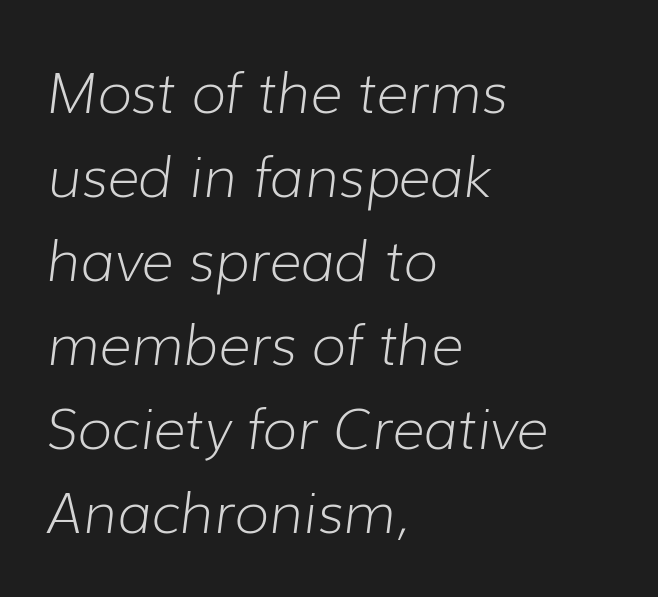
The image shows 56 px light type, italic (leaning right); set left-aligned, normal line spacing (1.5x), normal letter spacing, not underlined; low stroke contrast and a medium x-height.
